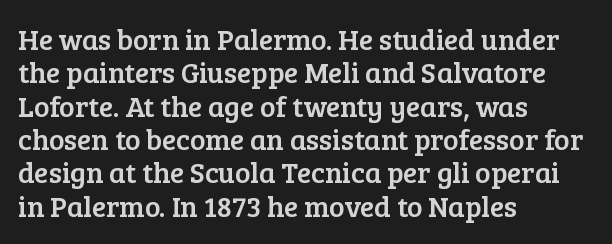
{"serif": "yes", "italic": "no", "width": "normal", "stroke_contrast": "low", "x_height": "medium", "monospaced": "no", "underline": "no", "align": "left", "line_spacing": "tight", "line_spacing_ratio": 1.15, "letter_spacing": "normal", "letter_spacing_em": 0.0, "glyph_px": 29}
